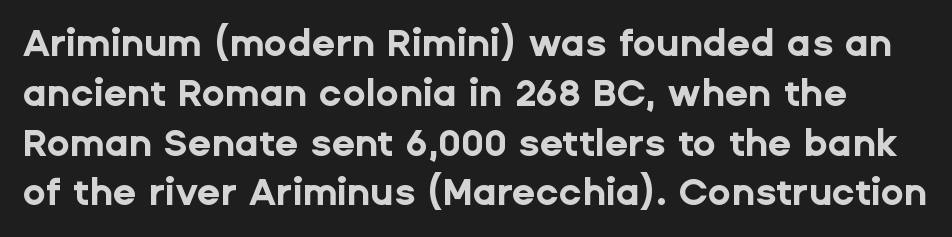
The image shows 38 px bold sans-serif type, upright; set normal line spacing (1.31x), normal letter spacing, not underlined; low stroke contrast and a medium x-height.
